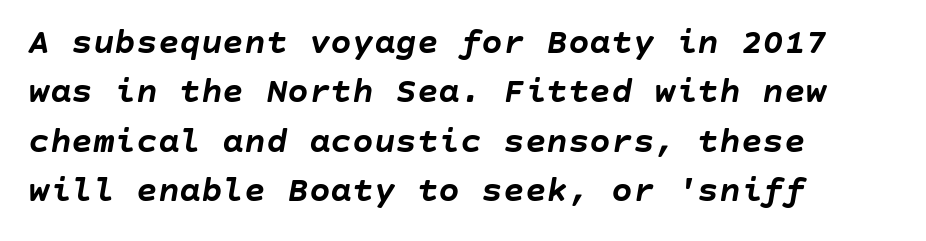
The image shows 36 px semibold type, italic (leaning right); set left-aligned, normal line spacing (1.37x), normal letter spacing, not underlined; low stroke contrast and a large x-height.
